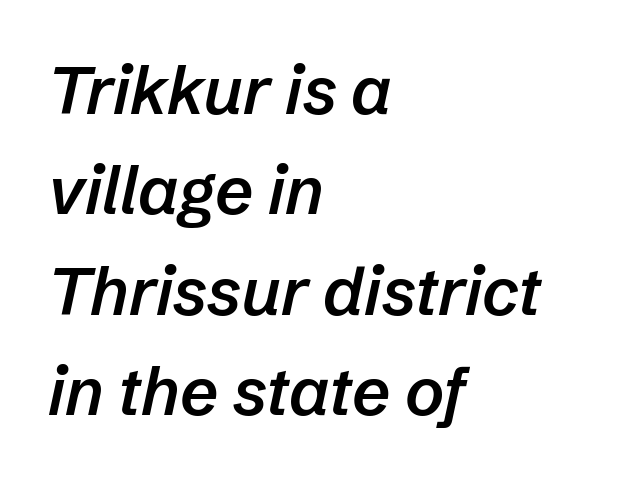
Q: Is the text bold? A: Semi-bold.
Q: Is the text italic (slanted)? A: Yes, it leans right by about 12 degrees.
Q: Is the text underlined? A: No.
Q: How is the paragraph aligned? A: Left-aligned.
Q: Is the spacing between letters normal or unusually wide? A: Normal.
Q: Is the spacing between lines tight, normal or loose? A: Normal.
Q: Width (condensed, normal, or wide)? A: Normal.
Q: Stroke contrast? A: Low.
Q: x-height? A: Medium.
Q: Monospaced? A: No.
